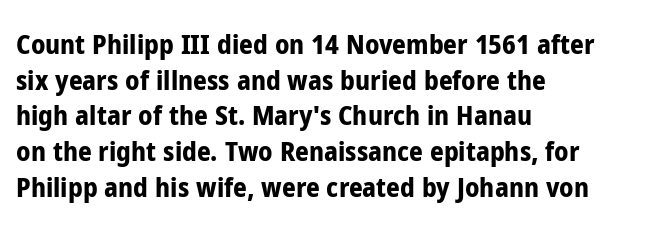
Q: Is the text bold? A: Yes.
Q: Is the text italic (slanted)? A: No, it is upright.
Q: Is the text underlined? A: No.
Q: How is the paragraph aligned? A: Left-aligned.
Q: Is the spacing between letters normal or unusually wide? A: Normal.
Q: Is the spacing between lines tight, normal or loose? A: Normal.
